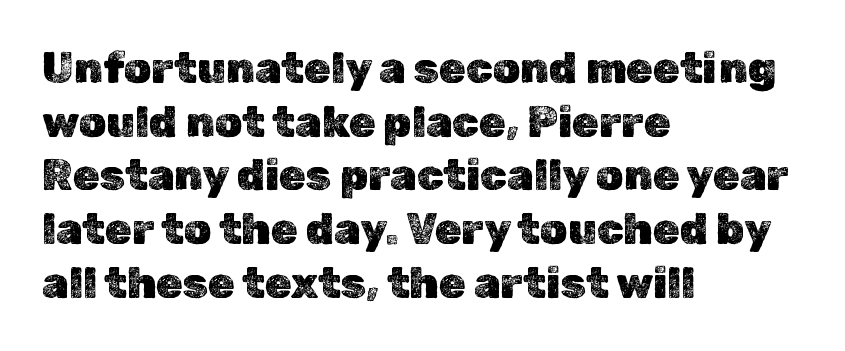
{"italic": "no", "width": "normal", "x_height": "medium", "monospaced": "no", "underline": "no", "align": "left", "line_spacing": "normal", "line_spacing_ratio": 1.25, "letter_spacing": "normal", "letter_spacing_em": 0.0, "glyph_px": 43}
